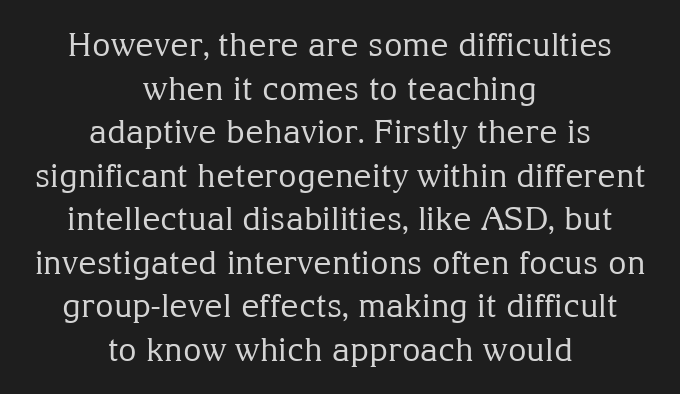
The image shows 32 px regular-weight serif type, upright; set centered, normal line spacing (1.36x), normal letter spacing, not underlined; medium stroke contrast and a medium x-height.
